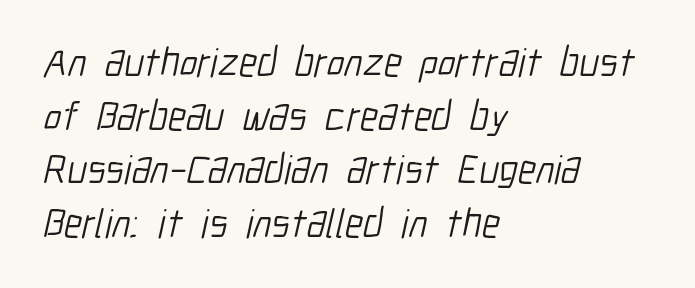
This sample keeps an unexceptional amount of space between lines. What stands out about the letter spacing? Nothing — it is the standard amount. Type style note: lacks serifs. Do the characters align in a grid? No, the font is proportional. These glyphs show unthickened strokes, regular width or finer. Short and long lines alike share a common starting point at left.
